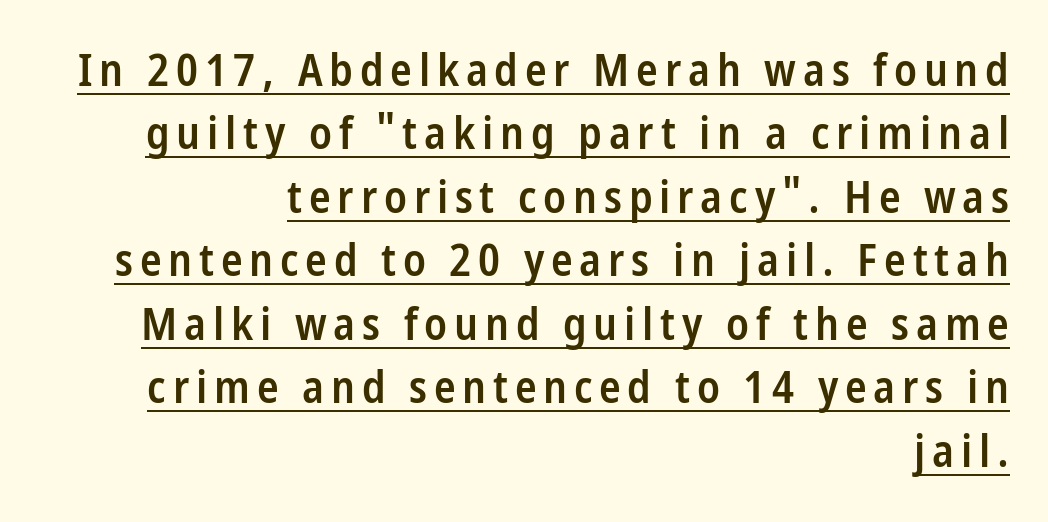
{"serif": "no", "italic": "no", "bold": "semi", "weight": "semibold", "width": "condensed", "stroke_contrast": "low", "x_height": "medium", "monospaced": "no", "underline": "yes", "align": "right", "line_spacing": "normal", "line_spacing_ratio": 1.41, "glyph_px": 45}
